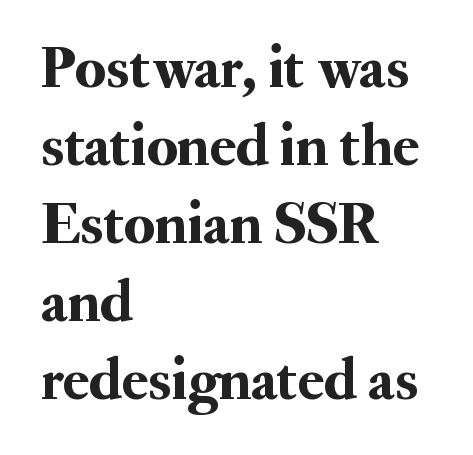
The passage shown has conventional tracking throughout. Posture: straight, roman, zero tilt. A typesetter would label this face a serif. The space directly below the letters is spotless.
